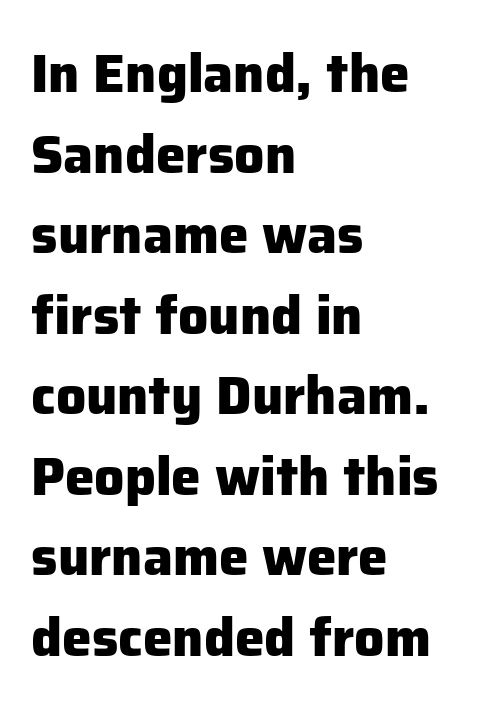
{"serif": "no", "italic": "no", "bold": "yes", "weight": "heavy", "width": "normal", "stroke_contrast": "low", "x_height": "medium", "monospaced": "no", "underline": "no", "align": "left", "line_spacing": "normal", "line_spacing_ratio": 1.52, "letter_spacing": "normal", "letter_spacing_em": 0.0, "glyph_px": 53}
